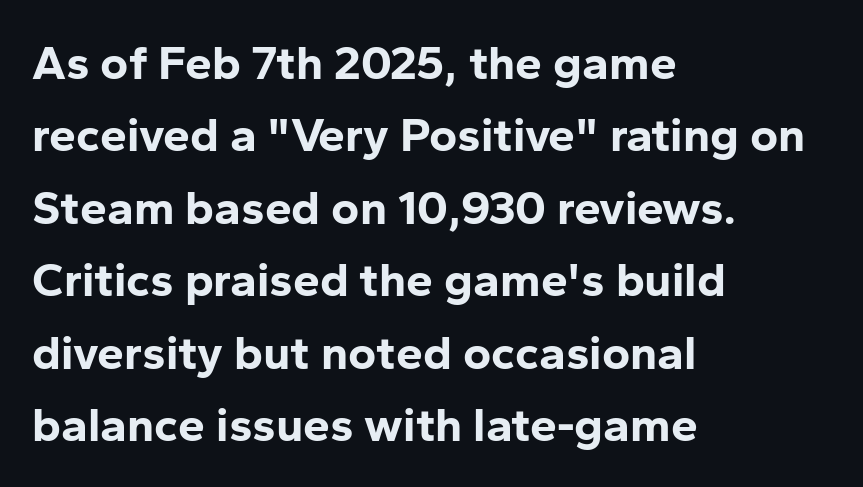
Does the type have serifs? No, each stem ends abruptly. The ragged edge is on the right, which tells us the setting is flush left. The font's upright variant was chosen for this text. This sample has the flowing, uneven cadence of proportional lettering. Check the space under the baseline: it is left empty.
